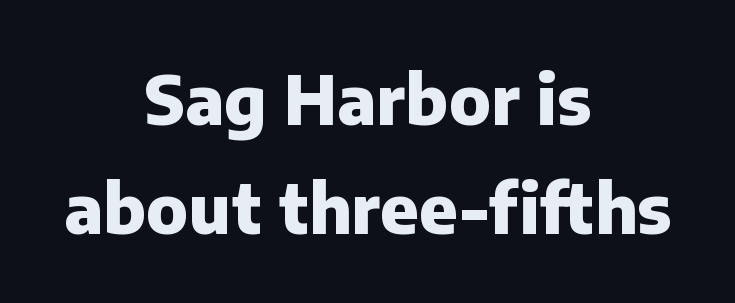
{"serif": "no", "italic": "no", "bold": "yes", "weight": "heavy", "width": "normal", "stroke_contrast": "low", "x_height": "medium", "monospaced": "no", "underline": "no", "align": "center", "line_spacing": "normal", "line_spacing_ratio": 1.6, "letter_spacing": "normal", "letter_spacing_em": 0.0, "glyph_px": 68}
